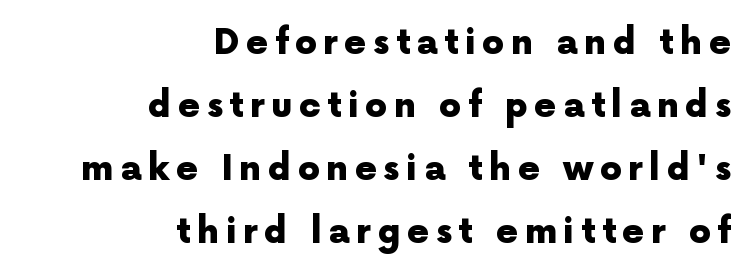
The compositor pushed each line to the right boundary. Quick note: underline off. The font is running at its bold setting. Observe the absence of serifs on each vertical stroke in this sample. These lines are rendered in a variable-pitch font. Italic: no, the glyphs are upright roman.
